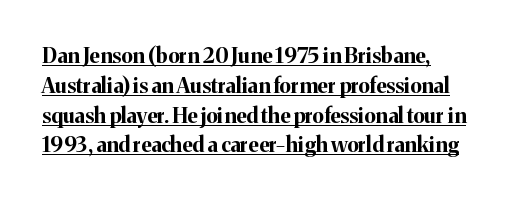
Unlike italic type, these characters show no tilt at all. Left-aligned paragraph, ragged on the right. The typesetting leans heavy: a genuine bold. The space between consecutive lines is moderate. Is the letter spacing exaggerated? No — it looks like the ordinary default.
